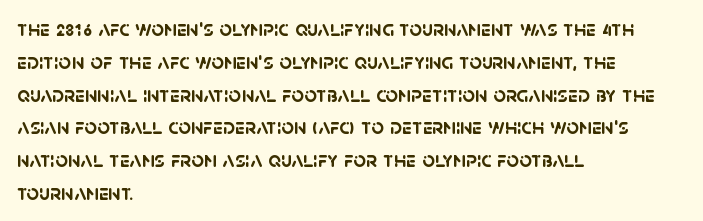
{"bold": "yes", "underline": "no", "align": "left", "line_spacing": "normal", "line_spacing_ratio": 1.49, "letter_spacing": "normal", "letter_spacing_em": 0.0, "glyph_px": 22}
